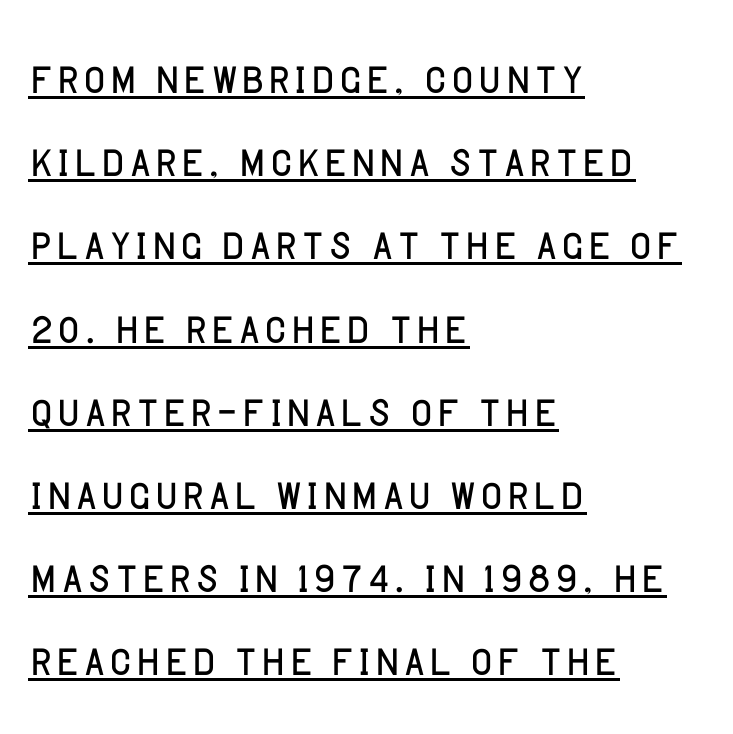
The image shows 59 px light sans-serif type, upright; set left-aligned, normal line spacing (1.41x), normal letter spacing, underlined; low stroke contrast and a large x-height.
